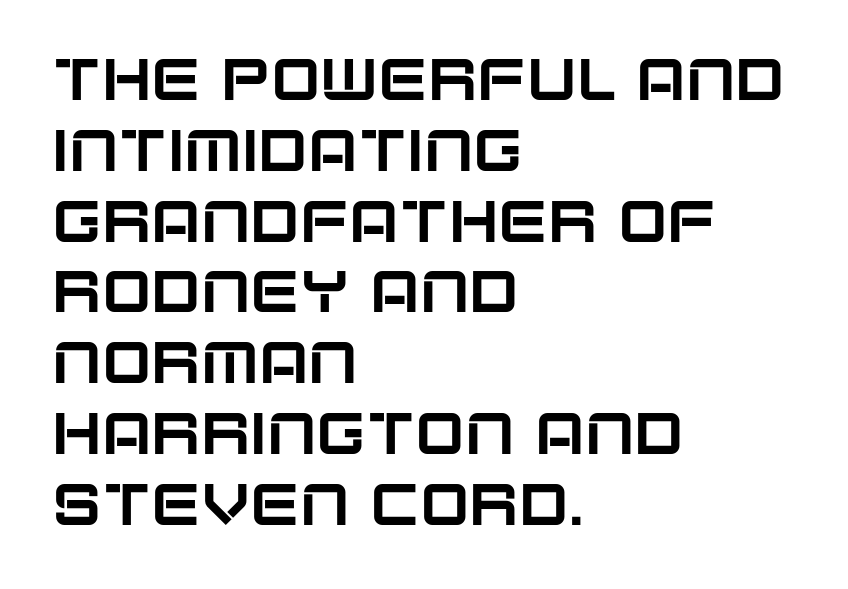
Spacing between characters is what you'd get straight out of the box. Clear beneath every line of the passage. The letters advance in unequal steps, a hallmark of proportional type. Letterform terminals end flat and unadorned throughout the passage.
